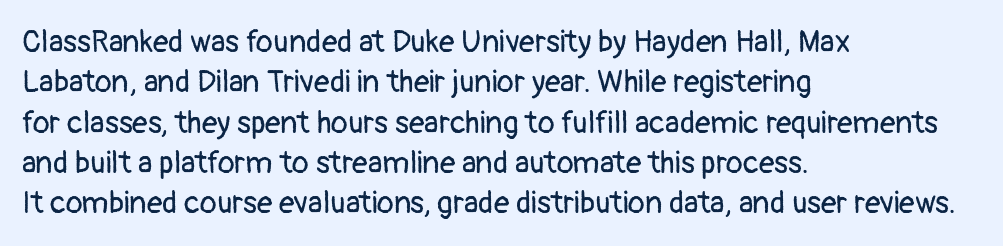
The image shows 31 px regular-weight sans-serif type, upright; set left-aligned, normal line spacing (1.3x), normal letter spacing, not underlined; low stroke contrast and a medium x-height.
